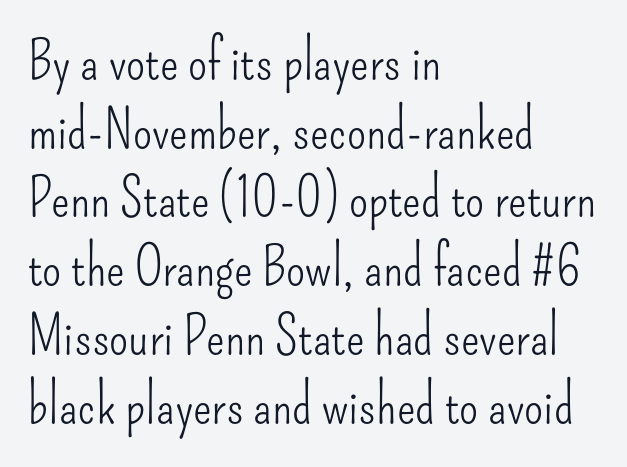
{"serif": "no", "italic": "no", "bold": "no", "weight": "light", "width": "condensed", "stroke_contrast": "low", "x_height": "small", "monospaced": "no", "underline": "no", "align": "left", "line_spacing": "normal", "line_spacing_ratio": 1.25, "letter_spacing": "normal", "letter_spacing_em": 0.0, "glyph_px": 55}
